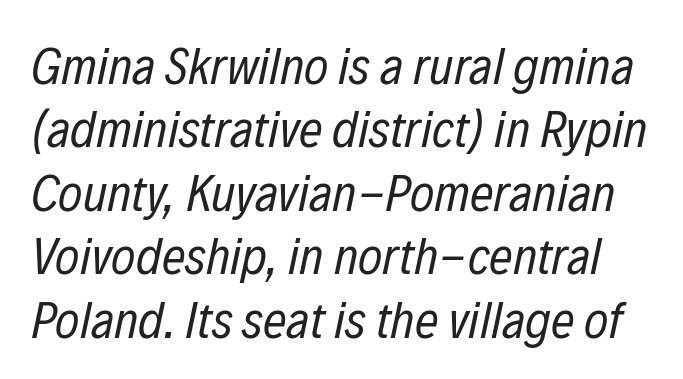
Bold? No — there's no thickening of the strokes. Varying glyph widths throughout — classic text-font behaviour. Tracking value appears to be zero — textbook default spacing. Clear beneath every line of the passage.
